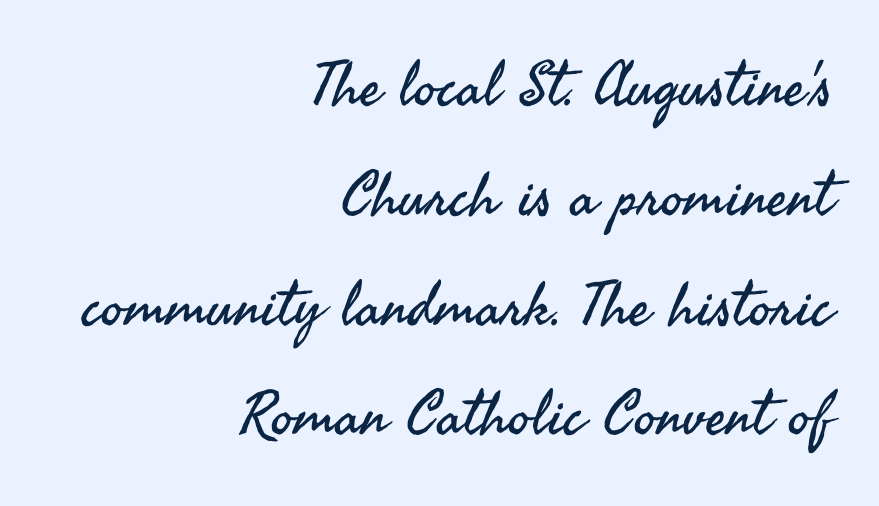
Q: Is the text bold? A: No.
Q: Is the text italic (slanted)? A: Yes.
Q: Is the typeface a serif or a sans-serif typeface? A: Sans-serif.
Q: Is the text underlined? A: No.
Q: How is the paragraph aligned? A: Right-aligned.
Q: Is the spacing between letters normal or unusually wide? A: Normal.
Q: Width (condensed, normal, or wide)? A: Normal.
Q: Stroke contrast? A: Medium.
Q: x-height? A: Small.
Q: Monospaced? A: No.
